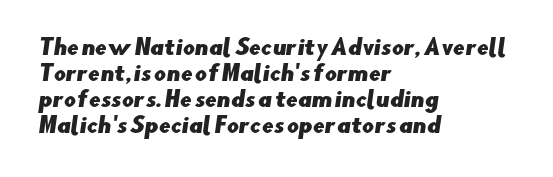
Short and long lines alike share a common starting point at left. Nobody touched the tracking dial on this one. The string is rendered with underlining switched off.
